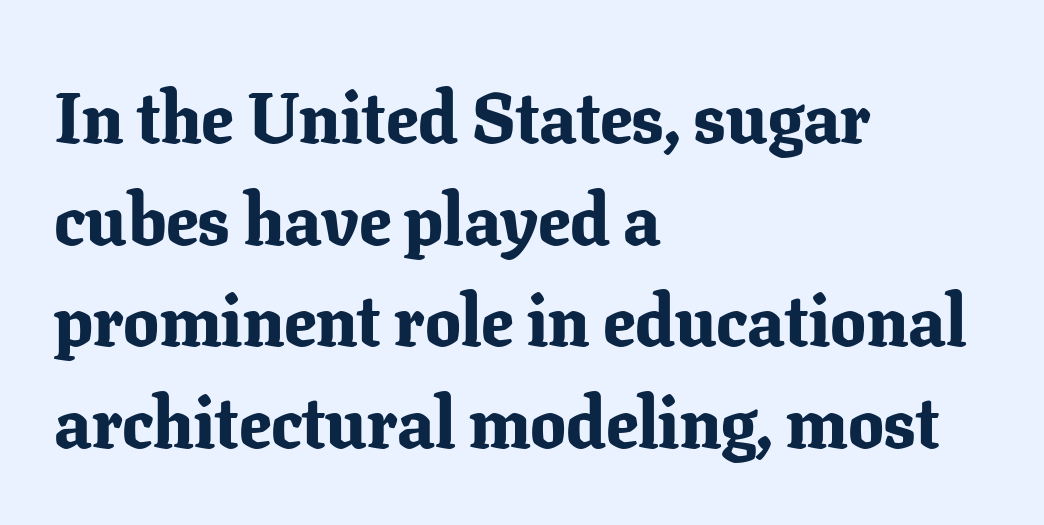
Q: Is the text bold? A: Yes.
Q: Is the text italic (slanted)? A: No, it is upright.
Q: Is the typeface a serif or a sans-serif typeface? A: Serif.
Q: Is the text underlined? A: No.
Q: How is the paragraph aligned? A: Left-aligned.
Q: Is the spacing between letters normal or unusually wide? A: Normal.
Q: Is the spacing between lines tight, normal or loose? A: Normal.
Q: Width (condensed, normal, or wide)? A: Normal.
Q: Stroke contrast? A: Low.
Q: x-height? A: Medium.
Q: Monospaced? A: No.
